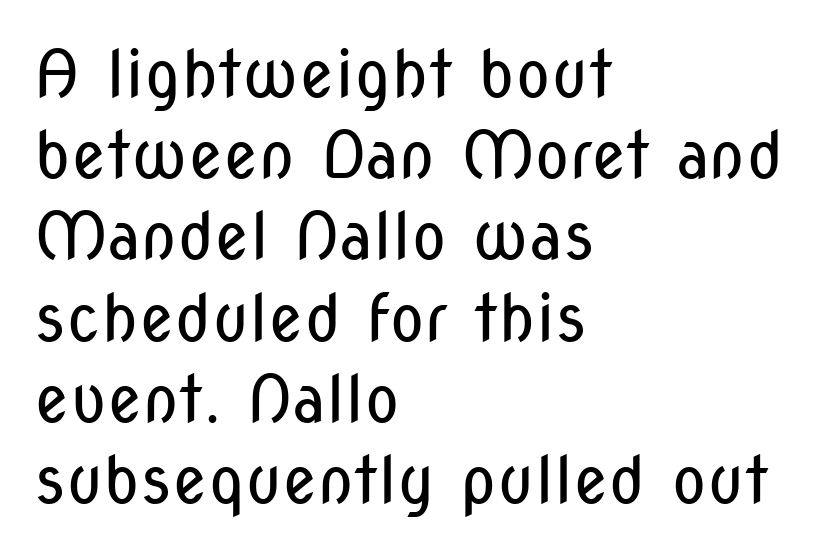
The letterforms sit at book weight or below. Standard letterfit; no display-style spreading of the glyphs. Compared with a centered layout, this one pins lines to the left instead. Proportional: the letters do not fall into vertical columns. The letters stand straight up with perfectly vertical stems.
